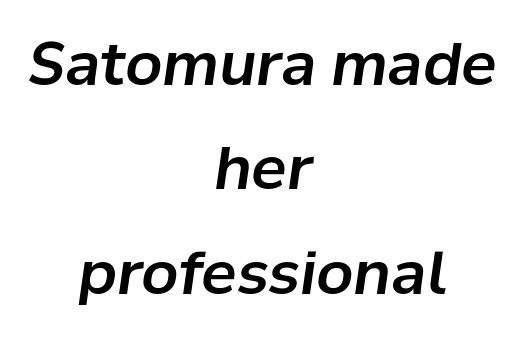
Q: Is the text italic (slanted)? A: Yes, it leans right by about 8 degrees.
Q: Is the text underlined? A: No.
Q: How is the paragraph aligned? A: Centered.
Q: Is the spacing between letters normal or unusually wide? A: Normal.
Q: Width (condensed, normal, or wide)? A: Normal.
Q: Stroke contrast? A: Low.
Q: x-height? A: Medium.
Q: Monospaced? A: No.
